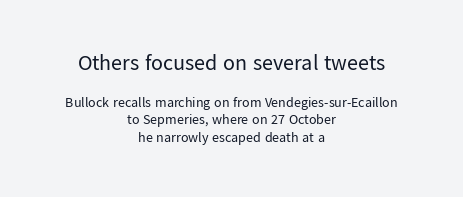
Nobody touched the tracking dial on this one. Each line is balanced around a shared central axis. No extra ink here — the face is not bold. Descenders are the only things crossing below the line. The initial chunk of copy outweighs the following chunk in type size. Unlike italic type, these characters show no tilt at all.
